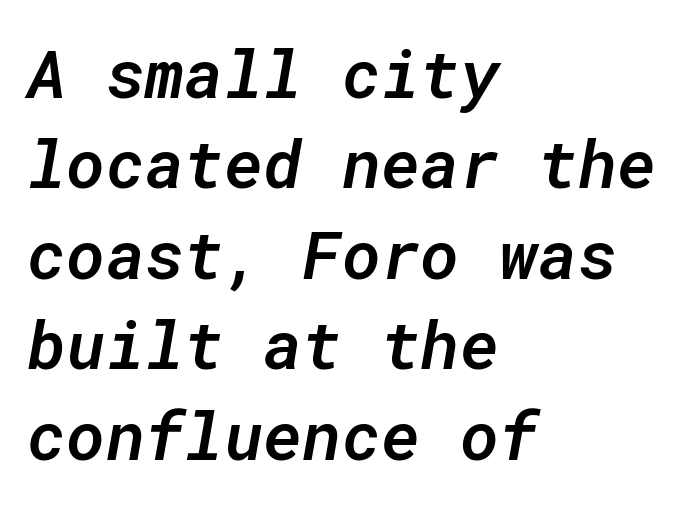
Q: Is the text bold? A: Semi-bold.
Q: Is the text italic (slanted)? A: Yes, it leans right by about 10 degrees.
Q: Is the text underlined? A: No.
Q: How is the paragraph aligned? A: Left-aligned.
Q: Is the spacing between letters normal or unusually wide? A: Normal.
Q: Is the spacing between lines tight, normal or loose? A: Normal.
Q: Width (condensed, normal, or wide)? A: Normal.
Q: Stroke contrast? A: Low.
Q: x-height? A: Medium.
Q: Monospaced? A: Yes.
